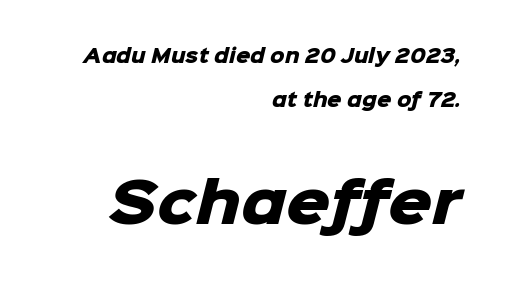
{"serif": "no", "bold": "yes", "weight": "heavy", "width": "normal", "stroke_contrast": "low", "x_height": "medium", "monospaced": "no", "underline": "no", "align": "right", "line_spacing": "loose", "line_spacing_ratio": 2.43, "letter_spacing": "normal", "letter_spacing_em": 0.0, "larger_block": "second", "size_ratio": 3.06, "glyph_px": 55}
